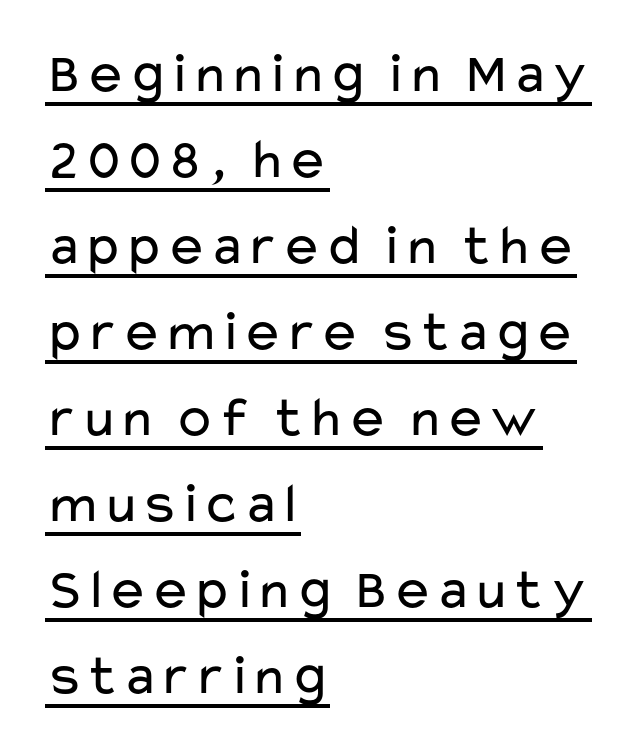
The text was rendered using a sans face with plain stroke endings. The face used here is proportionally spaced, like ordinary book or web type. Caption: standard tracking, unaltered. This sample is left-justified, so line endings fall wherever the words run out. The typesetter has applied underlining to the passage shown.
